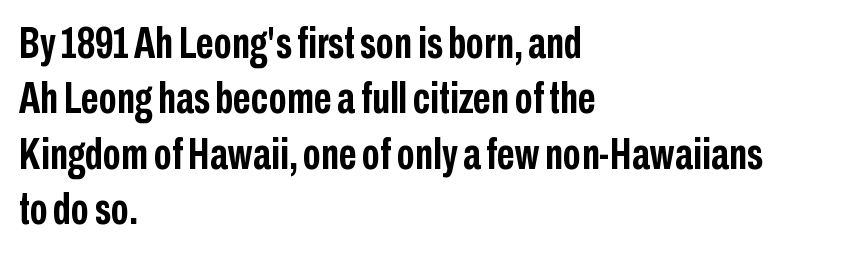
Compared with a centered layout, this one pins lines to the left instead. Each letter's strokes conclude bluntly, with no projecting serifs. The tracking reads as untouched default to a designer's eye. Quick note: underline off.
